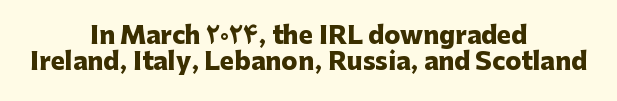
The image shows 24 px bold type, upright; set centered, tight line spacing (1.08x), normal letter spacing, not underlined.
